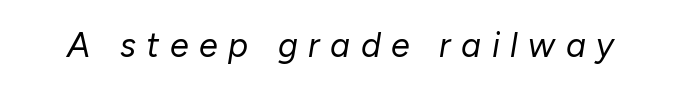
{"italic": "yes", "lean": "right", "slant_degrees": 10, "bold": "no", "weight": "regular", "width": "normal", "stroke_contrast": "low", "x_height": "medium", "monospaced": "no", "underline": "no", "letter_spacing": "wide", "letter_spacing_em": 0.31, "glyph_px": 34}
